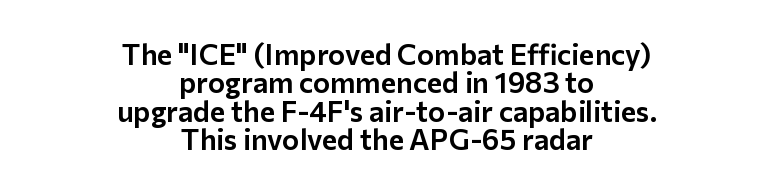
{"serif": "no", "italic": "no", "width": "normal", "stroke_contrast": "low", "x_height": "medium", "monospaced": "no", "underline": "no", "align": "center", "line_spacing": "tight", "line_spacing_ratio": 0.98, "letter_spacing": "normal", "letter_spacing_em": 0.0, "glyph_px": 29}
